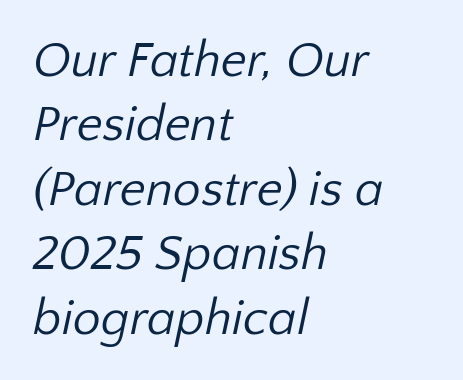
The block of text has a typical density, with ordinary space between rows. Note the varied advance widths — an 'i' is clearly narrower than an 'm'. If you drew a ruler down the left edge, every line would touch it. The strokes are not fattened; the text isn't bold. The font family rendered here belongs to the sans-serif group. Words appear dense and cohesive because spacing is normal.
